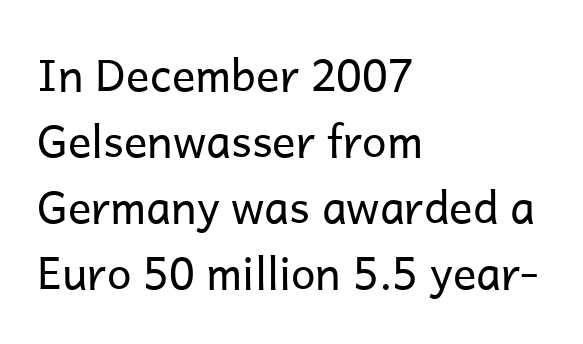
Q: Is the text bold? A: No.
Q: Is the text italic (slanted)? A: No, it is upright.
Q: Is the typeface a serif or a sans-serif typeface? A: Sans-serif.
Q: Is the text underlined? A: No.
Q: How is the paragraph aligned? A: Left-aligned.
Q: Is the spacing between letters normal or unusually wide? A: Normal.
Q: Is the spacing between lines tight, normal or loose? A: Normal.
Q: Width (condensed, normal, or wide)? A: Normal.
Q: Stroke contrast? A: Low.
Q: x-height? A: Medium.
Q: Monospaced? A: No.
